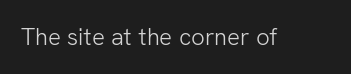
Q: Is the text bold? A: No.
Q: Is the text italic (slanted)? A: No, it is upright.
Q: Is the text underlined? A: No.
Q: Is the spacing between letters normal or unusually wide? A: Normal.
